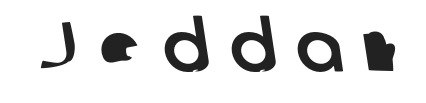
Q: Is the typeface a serif or a sans-serif typeface? A: Sans-serif.
Q: Is the text underlined? A: No.
Q: Is the spacing between letters normal or unusually wide? A: Unusually wide.
Q: Width (condensed, normal, or wide)? A: Normal.
Q: Stroke contrast? A: Low.
Q: x-height? A: Medium.
Q: Monospaced? A: No.
